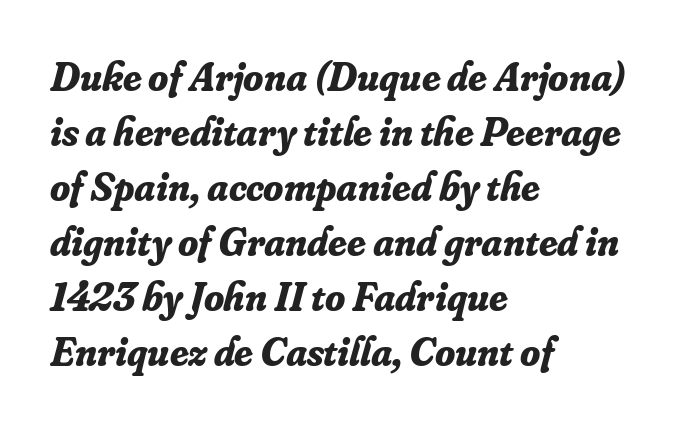
Serifs: yes, visible at the terminals of the letterforms. Note the varied advance widths — an 'i' is clearly narrower than an 'm'. Horizontal alignment here is leftward, the default for most running prose. A dark, heavy texture on the line: the type is bold. The words here are not underlined.
